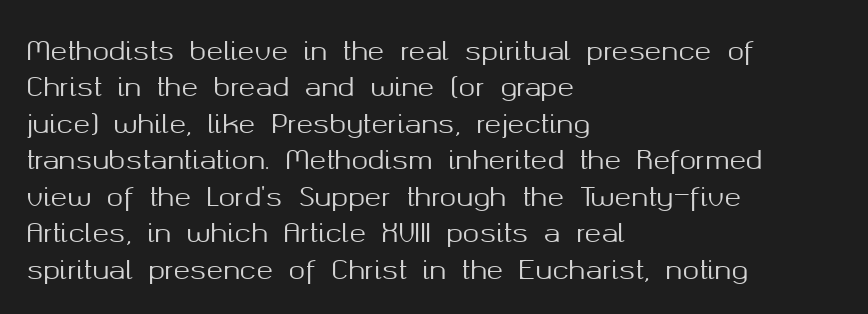
The image shows 25 px text type, upright; set left-aligned, normal line spacing (1.46x), normal letter spacing, not underlined.
